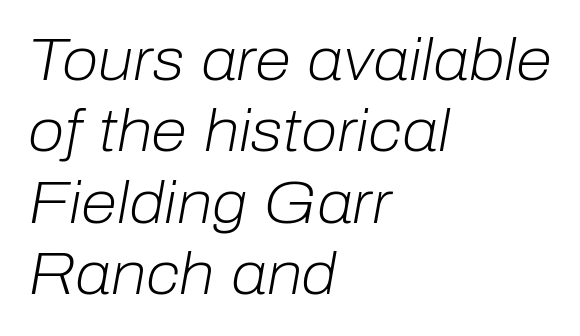
The image shows 59 px light type, italic (leaning right); set left-aligned, line spacing 1.21x, normal letter spacing, not underlined; low stroke contrast and a medium x-height.
